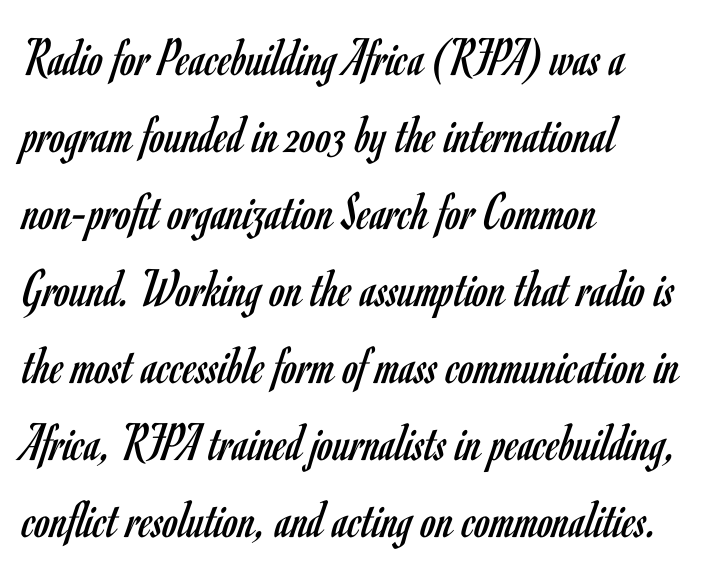
Check where the strokes stop: nothing finishes them off — pure sans. Descender tails drop into unmarked territory. Baseline-to-baseline distance is the conventional proportion of letter height. Weight class: somewhere from thin through regular. Tracking here is standard; glyphs follow each other at the usual distance.
